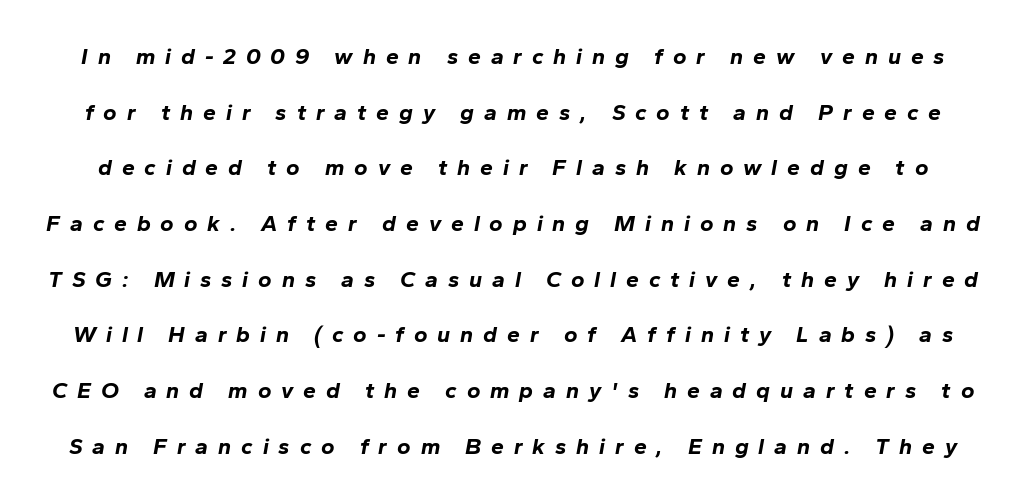
Q: Is the text bold? A: Yes.
Q: Is the text italic (slanted)? A: Yes, it leans right by about 10 degrees.
Q: Is the text underlined? A: No.
Q: Is the spacing between letters normal or unusually wide? A: Unusually wide.
Q: Is the spacing between lines tight, normal or loose? A: Loose.
